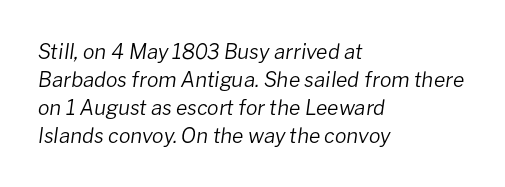
{"italic": "yes", "lean": "right", "slant_degrees": 8, "bold": "no", "underline": "no", "align": "left", "line_spacing": "normal", "line_spacing_ratio": 1.34, "letter_spacing": "normal", "letter_spacing_em": 0.0, "glyph_px": 21}
